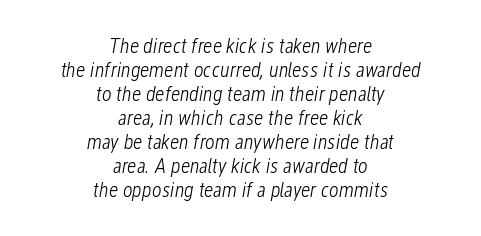
The image shows 21 px text type, italic (leaning right); set centered, tight line spacing (1.14x), normal letter spacing, not underlined.
